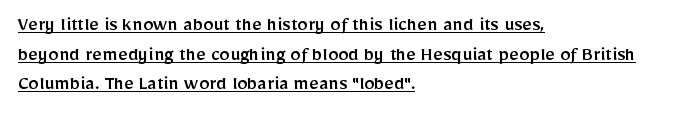
Left-aligned paragraph, ragged on the right. It's the straight-up-and-down kind of type. Does a line run under the words? Yes, clearly. Compared with typical body copy, the letter spacing here is the same.
